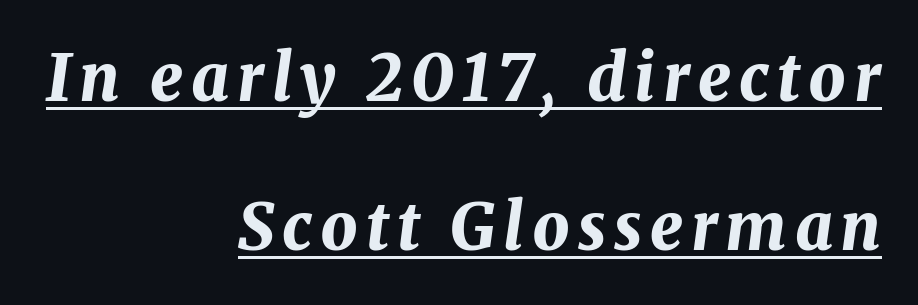
Q: Is the text bold? A: Yes.
Q: Is the text italic (slanted)? A: Yes, it leans right by about 8 degrees.
Q: Is the text underlined? A: Yes.
Q: How is the paragraph aligned? A: Right-aligned.
Q: Is the spacing between lines tight, normal or loose? A: Loose.
Q: Width (condensed, normal, or wide)? A: Normal.
Q: Stroke contrast? A: Medium.
Q: x-height? A: Medium.
Q: Monospaced? A: No.
